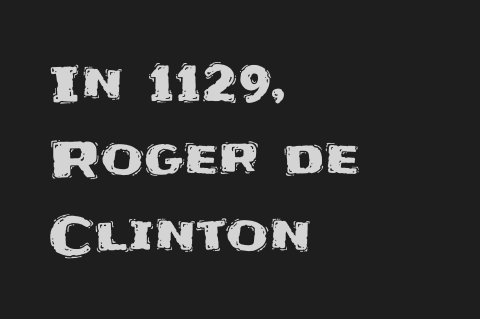
Q: Is the text italic (slanted)? A: No, it is upright.
Q: Is the typeface a serif or a sans-serif typeface? A: Sans-serif.
Q: Is the text underlined? A: No.
Q: How is the paragraph aligned? A: Left-aligned.
Q: Is the spacing between letters normal or unusually wide? A: Normal.
Q: Is the spacing between lines tight, normal or loose? A: Normal.
Q: Width (condensed, normal, or wide)? A: Normal.
Q: Stroke contrast? A: Medium.
Q: x-height? A: Large.
Q: Monospaced? A: No.
